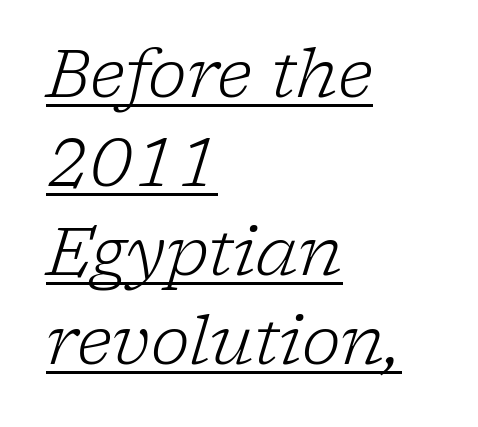
Is the letter spacing exaggerated? No — it looks like the ordinary default. This sample uses a serif face. The font's italic variant was chosen for this text. Leading matches the norm, producing a regular column.
